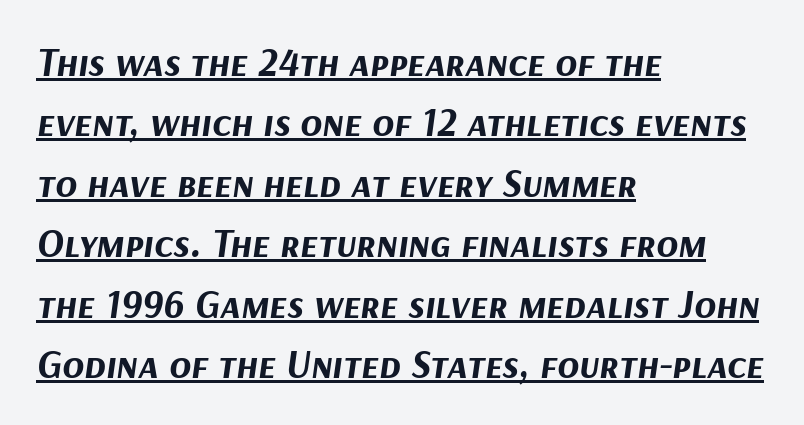
{"italic": "yes", "lean": "right", "slant_degrees": 9, "bold": "yes", "weight": "bold", "width": "normal", "stroke_contrast": "medium", "x_height": "medium", "monospaced": "no", "underline": "yes", "align": "left", "line_spacing": "normal", "line_spacing_ratio": 1.51, "letter_spacing": "normal", "letter_spacing_em": 0.0, "glyph_px": 40}
